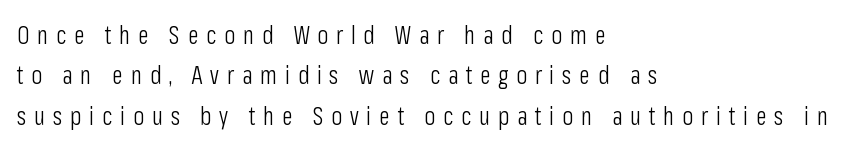
{"italic": "no", "bold": "no", "underline": "no", "align": "left", "line_spacing": "normal", "line_spacing_ratio": 1.62, "letter_spacing": "wide", "letter_spacing_em": 0.31, "glyph_px": 25}
